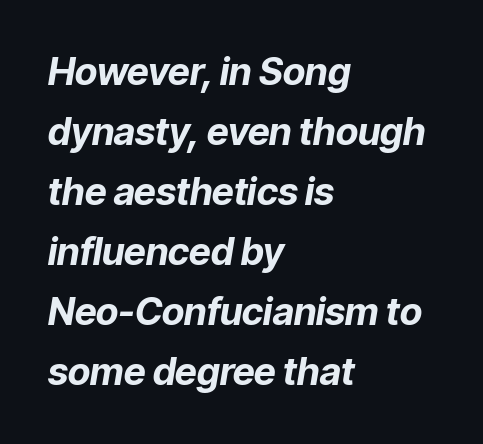
{"italic": "yes", "lean": "right", "slant_degrees": 9, "bold": "yes", "weight": "bold", "width": "normal", "stroke_contrast": "low", "x_height": "medium", "monospaced": "no", "underline": "no", "align": "left", "line_spacing": "normal", "line_spacing_ratio": 1.58, "letter_spacing": "normal", "letter_spacing_em": 0.0, "glyph_px": 38}
